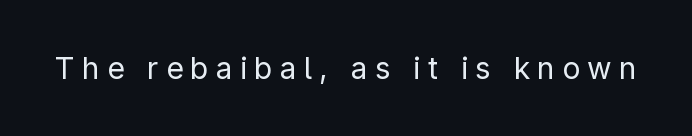
Posture: upright roman. Plain, unruled lines of type. Varying glyph widths throughout — classic text-font behaviour. There is plenty of visible air inserted between adjacent glyphs. These lines are composed in type without serifs. Is the stroke heavy? The answer is a plain regular-or-lighter.
